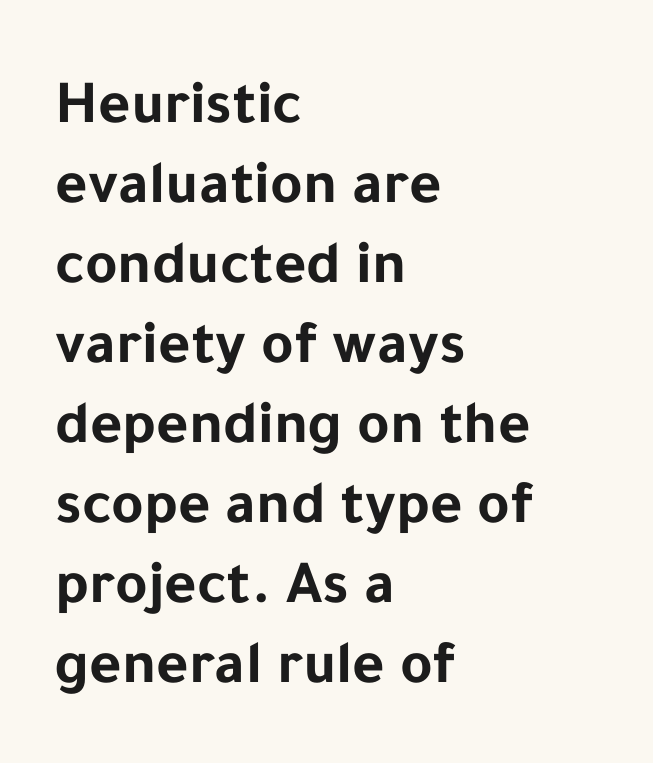
{"serif": "no", "italic": "no", "bold": "yes", "weight": "bold", "width": "normal", "stroke_contrast": "low", "x_height": "medium", "monospaced": "no", "underline": "no", "align": "left", "line_spacing": "normal", "line_spacing_ratio": 1.29, "letter_spacing": "normal", "letter_spacing_em": 0.0, "glyph_px": 62}
